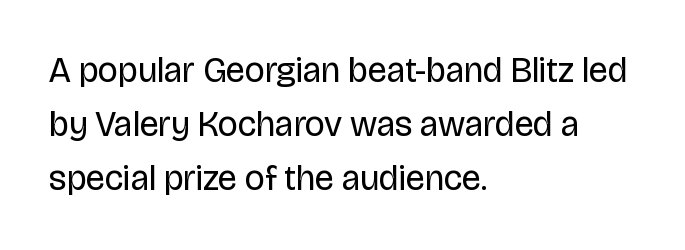
Tall strokes in this sample are plumb rather than angled. Just letters on the line, the space beneath them empty. This sample uses a sans-serif face. The passage shown is typed in a proportional face where columns would drift. Letter spacing: default.
